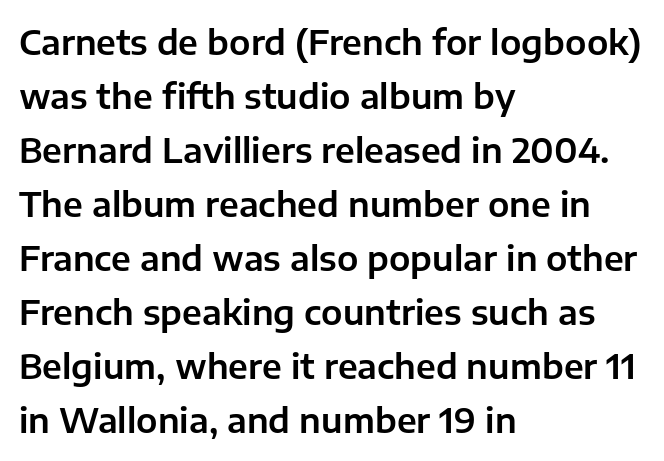
The image shows 34 px sans-serif type, upright; set left-aligned, normal line spacing (1.59x), normal letter spacing, not underlined; low stroke contrast and a medium x-height.
